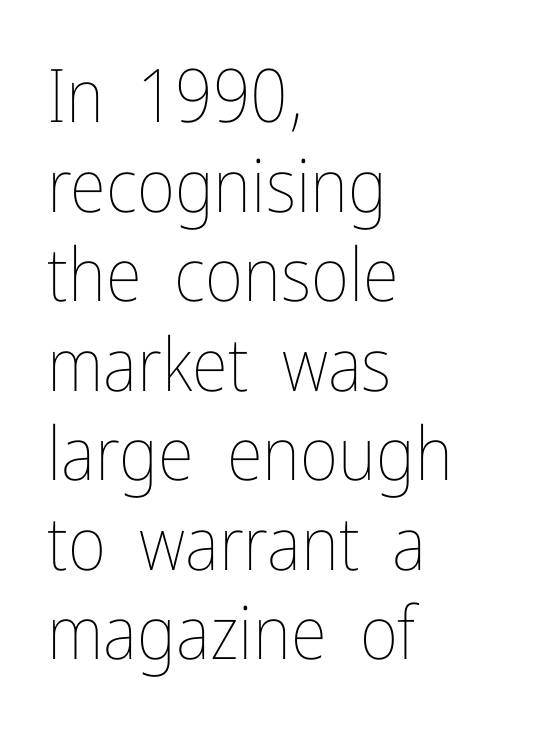
Each line starts at the same left margin while the right side varies. The zone under the glyphs is completely vacant. In terms of posture, this sample is upright. This sample has the flowing, uneven cadence of proportional lettering. Weight: not bold — regular or lighter.
